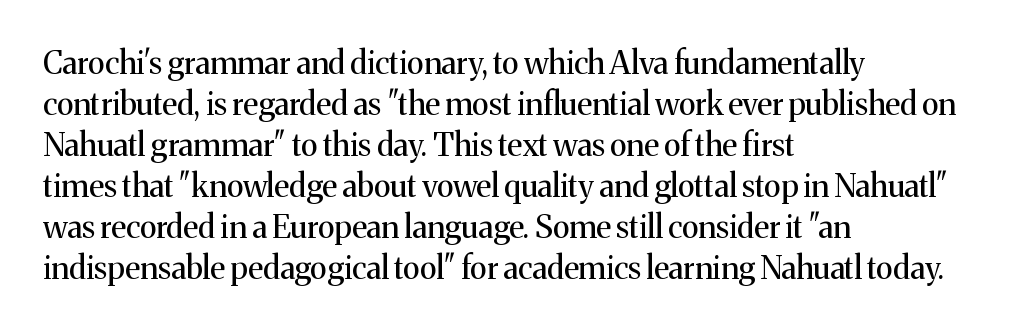
Q: Is the text bold? A: No.
Q: Is the text italic (slanted)? A: No, it is upright.
Q: Is the typeface a serif or a sans-serif typeface? A: Serif.
Q: Is the text underlined? A: No.
Q: How is the paragraph aligned? A: Left-aligned.
Q: Is the spacing between letters normal or unusually wide? A: Normal.
Q: Is the spacing between lines tight, normal or loose? A: Normal.
Q: Width (condensed, normal, or wide)? A: Normal.
Q: Stroke contrast? A: Medium.
Q: x-height? A: Medium.
Q: Monospaced? A: No.
